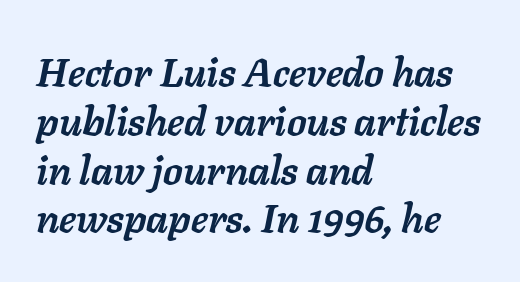
{"italic": "yes", "lean": "right", "slant_degrees": 11, "bold": "yes", "weight": "semibold", "width": "normal", "stroke_contrast": "low", "x_height": "medium", "monospaced": "no", "underline": "no", "align": "left", "line_spacing_ratio": 1.22, "letter_spacing": "normal", "letter_spacing_em": 0.0, "glyph_px": 40}
